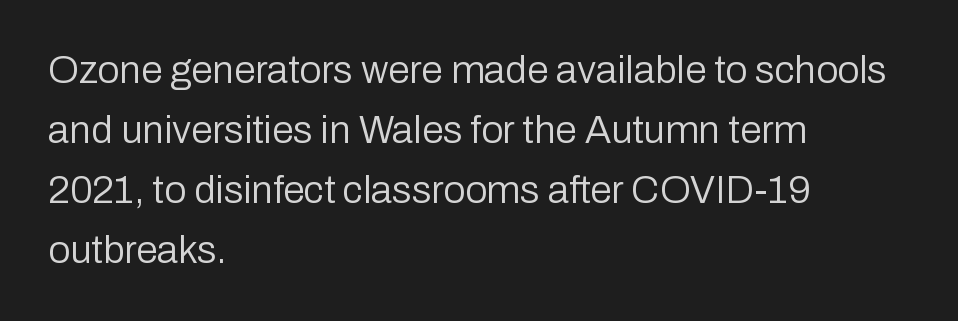
{"serif": "no", "italic": "no", "bold": "no", "weight": "regular", "width": "normal", "stroke_contrast": "low", "x_height": "medium", "monospaced": "no", "underline": "no", "align": "left", "line_spacing": "normal", "line_spacing_ratio": 1.54, "letter_spacing": "normal", "letter_spacing_em": 0.0, "glyph_px": 39}
